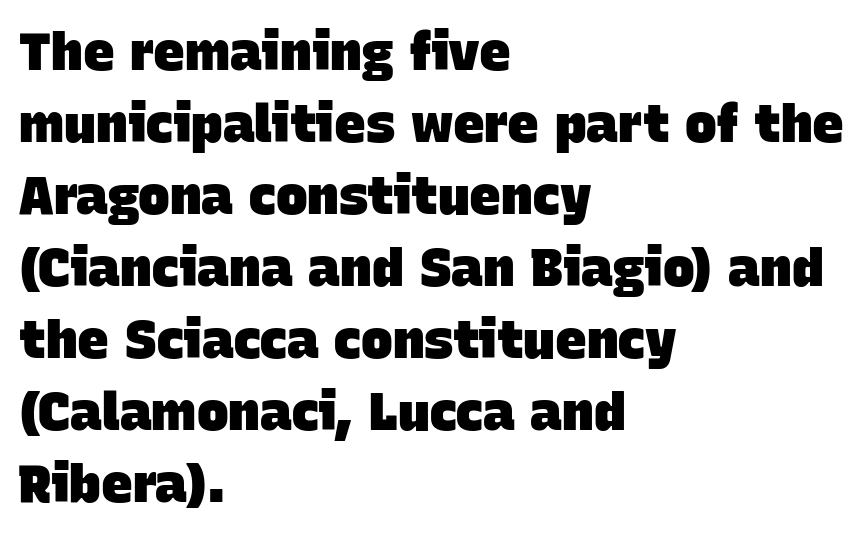
{"serif": "no", "bold": "yes", "weight": "heavy", "width": "normal", "stroke_contrast": "low", "x_height": "large", "monospaced": "no", "underline": "no", "align": "left", "line_spacing": "normal", "line_spacing_ratio": 1.36, "letter_spacing": "normal", "letter_spacing_em": 0.0, "glyph_px": 53}
